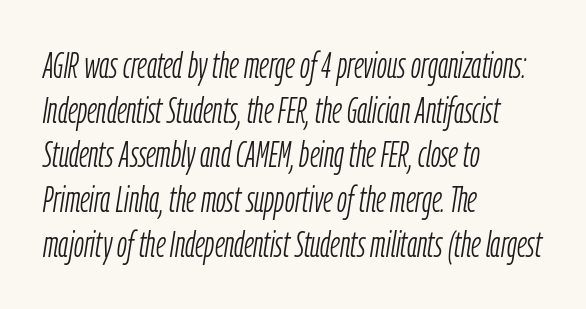
The image shows 36 px light, condensed type, italic (leaning right); set left-aligned, line spacing 1.24x, normal letter spacing, not underlined; low stroke contrast and a medium x-height.
